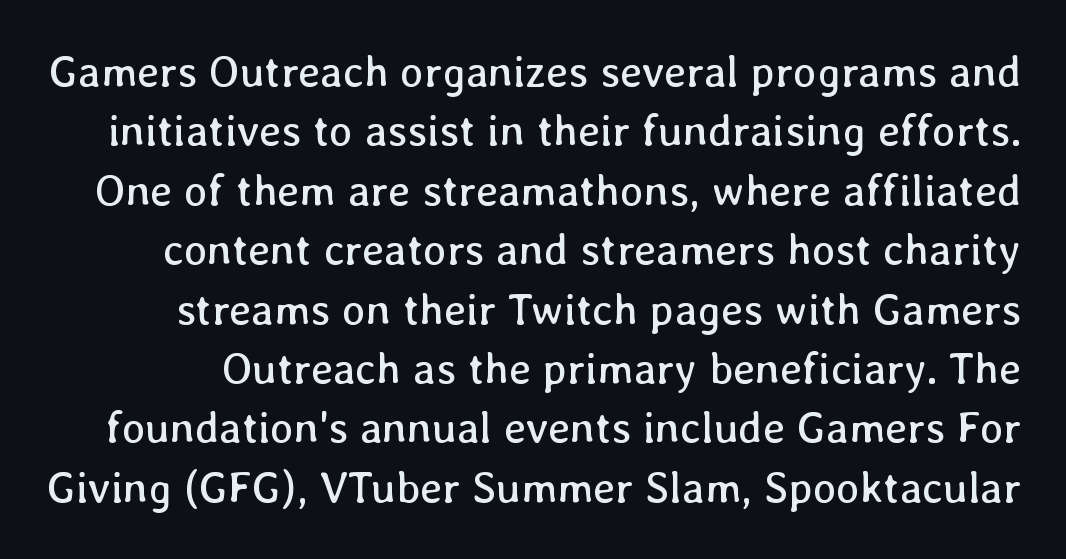
A typesetter would call this proportional, since set widths differ per character. Compared with a typical body face, this is equally light or lighter still. Nothing unusual about the tracking: characters are spaced as the font intends. The rendering uses a moderate line-height, typical for paragraphs. The lettering stays uniformly vertical, giving the passage a roman look.
